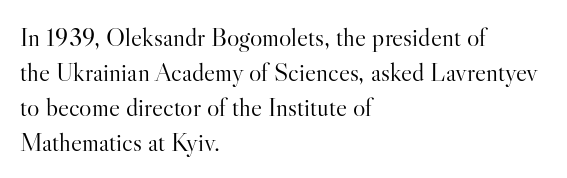
{"italic": "no", "bold": "no", "underline": "no", "align": "left", "line_spacing": "normal", "line_spacing_ratio": 1.34, "letter_spacing": "normal", "letter_spacing_em": 0.0, "glyph_px": 26}
